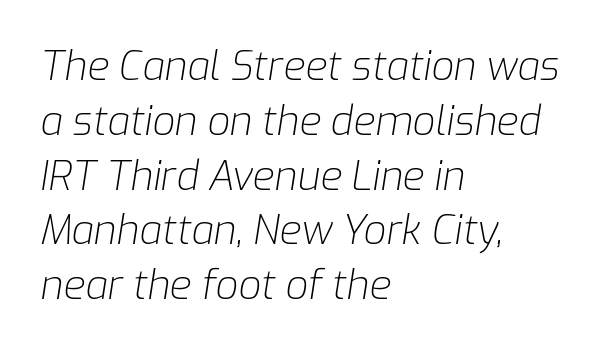
The image shows 40 px light type, italic (leaning right); set left-aligned, normal line spacing (1.37x), normal letter spacing, not underlined; low stroke contrast and a medium x-height.
